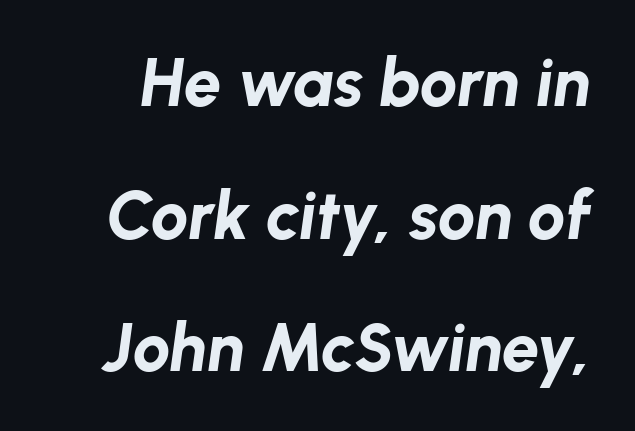
Stroke thickness is high; the sample reads as a true bold. You could not count columns in this text — the font is proportionally spaced. In terms of posture, this sample is oblique. The space directly below the letters is spotless.
